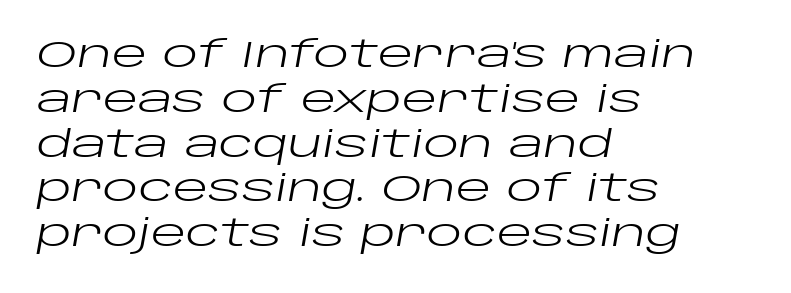
Q: Is the text bold? A: No.
Q: Is the text italic (slanted)? A: Yes, it leans right by about 10 degrees.
Q: Is the text underlined? A: No.
Q: How is the paragraph aligned? A: Left-aligned.
Q: Is the spacing between letters normal or unusually wide? A: Normal.
Q: Width (condensed, normal, or wide)? A: Wide.
Q: Stroke contrast? A: Low.
Q: x-height? A: Large.
Q: Monospaced? A: No.
